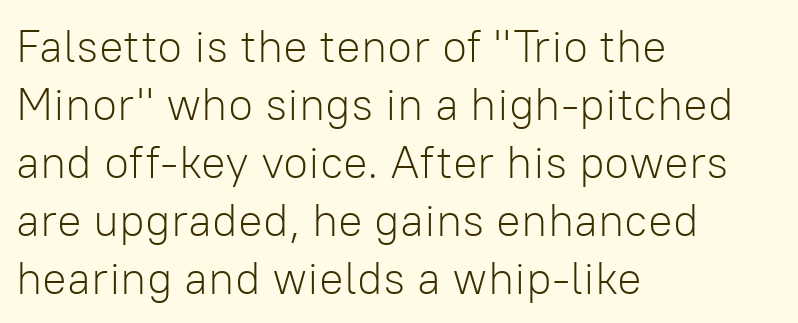
{"serif": "no", "italic": "no", "bold": "no", "weight": "light", "width": "normal", "stroke_contrast": "low", "x_height": "medium", "monospaced": "no", "underline": "no", "align": "left", "line_spacing": "normal", "line_spacing_ratio": 1.26, "letter_spacing": "normal", "letter_spacing_em": 0.0, "glyph_px": 46}
